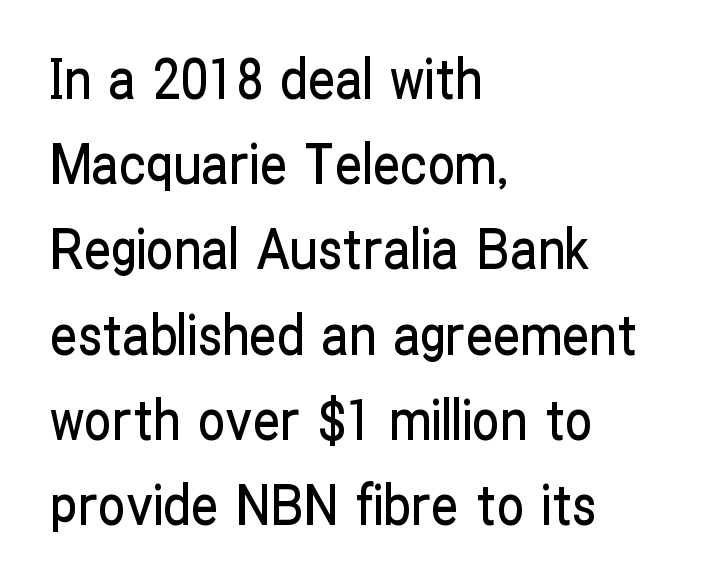
Q: Is the text italic (slanted)? A: No, it is upright.
Q: Is the typeface a serif or a sans-serif typeface? A: Sans-serif.
Q: Is the text underlined? A: No.
Q: How is the paragraph aligned? A: Left-aligned.
Q: Is the spacing between letters normal or unusually wide? A: Normal.
Q: Is the spacing between lines tight, normal or loose? A: Normal.
Q: Width (condensed, normal, or wide)? A: Condensed.
Q: Stroke contrast? A: Low.
Q: x-height? A: Medium.
Q: Monospaced? A: No.
